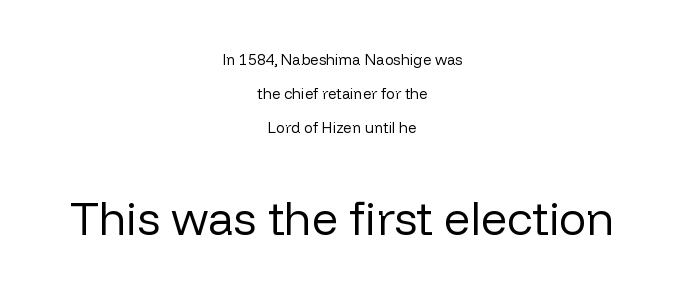
The image shows 46 px regular-weight sans-serif type, upright; set centered, loose line spacing (2.28x), normal letter spacing, not underlined; the second (bottom) block is 3.07x larger; low stroke contrast and a medium x-height.
